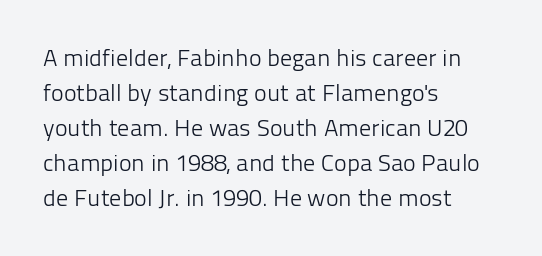
No word sits above an underline. This is the regular roman posture of the typeface. The lines in this sample share a left origin and differ only in where they stop. Successive baselines arrive at the customary interval.
